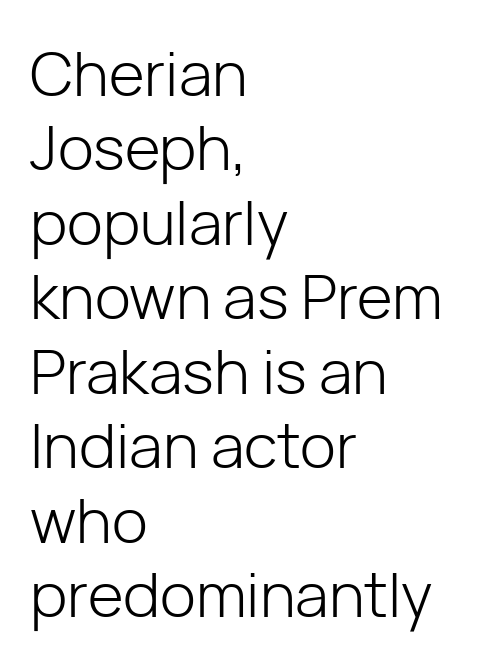
The type sits square on the baseline with zero lean. Character widths vary here, with narrow letters taking less room than wide ones. Descenders are the only things crossing below the line. Look at the bottom of the vertical strokes: they stop flat, with no serifs. The strokes carry an ordinary text weight at most.
